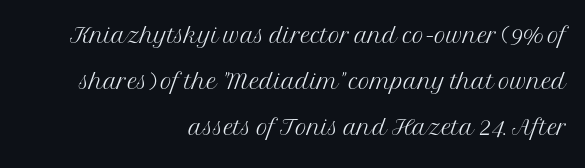
A bare baseline throughout the passage. The space between consecutive lines is moderate. Casual observation: everything's shoved over to the right. The face used here is rendered with its standard letterfit. Note: serifs present on the glyphs.
